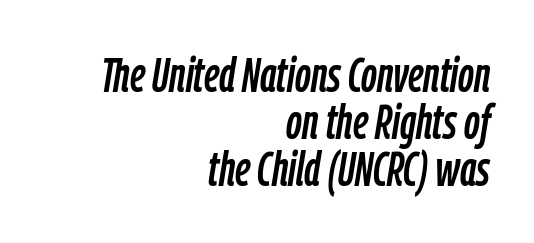
Spacing between characters is what you'd get straight out of the box. A student would call this right alignment; a typographer would say flush right, rag left. The passage shown is typed in a proportional face where columns would drift. The passage shown is not underscored anywhere.
